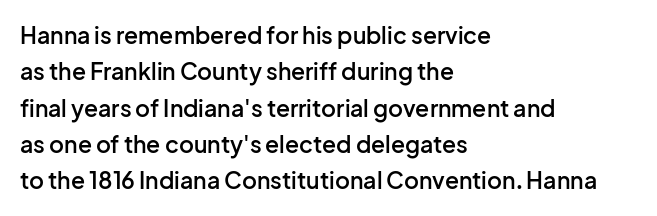
{"italic": "no", "bold": "semi", "underline": "no", "align": "left", "line_spacing": "normal", "line_spacing_ratio": 1.58, "letter_spacing": "normal", "letter_spacing_em": 0.0, "glyph_px": 23}
